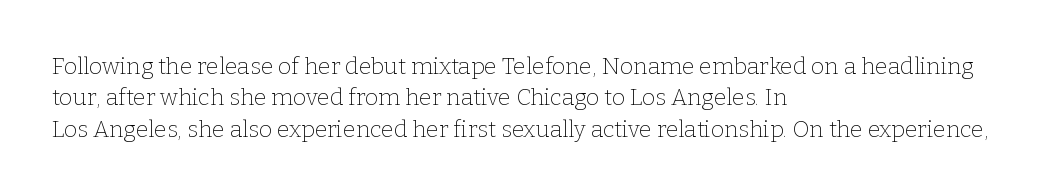
The image shows 23 px text type, upright; set left-aligned, normal line spacing (1.36x), normal letter spacing, not underlined.
